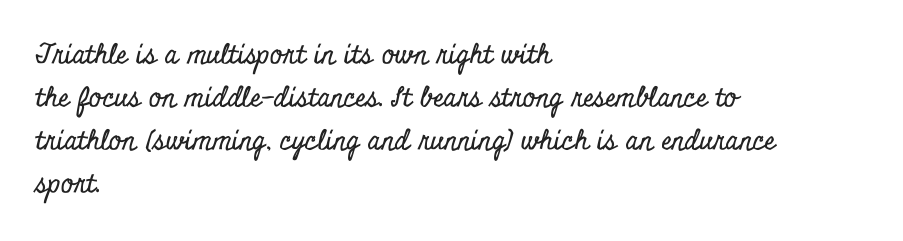
Notice how descenders clear the ascenders below comfortably — that's standard leading. These lines keep a tight, regular rhythm from letter to letter. Only glyphs here, with clear space below each row. Line beginnings align vertically; line endings do not.
